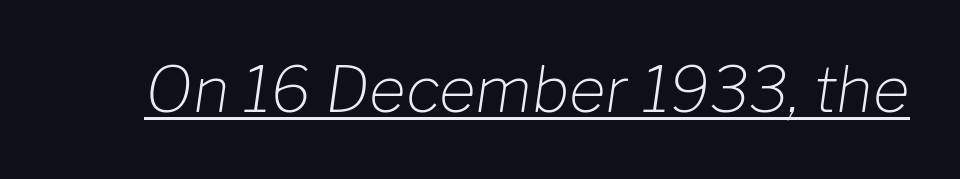
Designer's note — italics engaged. This is not heavy type; no bold has been used. Notice how a bar underscores the lettering throughout. Inter-character spacing is left at the font's built-in metrics. Do the characters align in a grid? No, the font is proportional.
